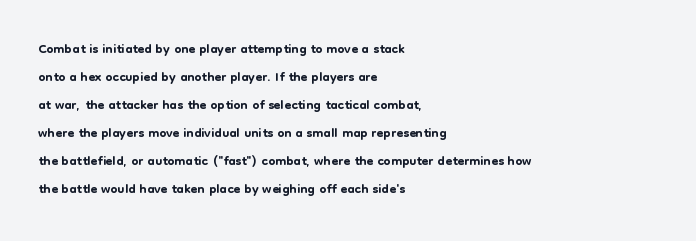
{"italic": "no", "underline": "no", "align": "left", "line_spacing": "normal", "line_spacing_ratio": 1.4, "letter_spacing": "normal", "letter_spacing_em": 0.0, "glyph_px": 20}
